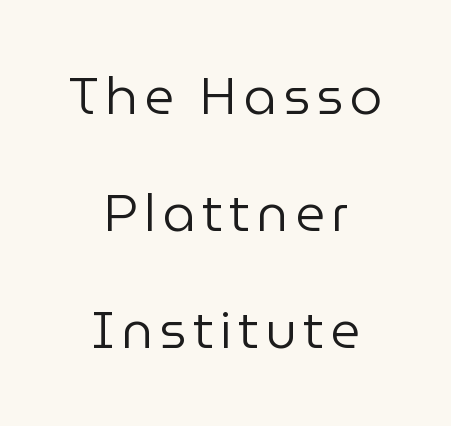
Notice how the passage keeps no hard edge, just a central spine. Stroke thickness stays within the range of a standard reading face or lighter. Notice the wide empty band between every row — that's loose leading. A typesetter would call this proportional, since set widths differ per character.
